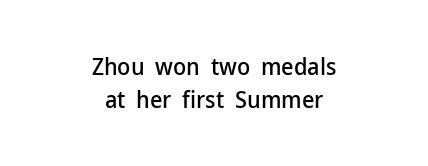
{"italic": "no", "underline": "no", "align": "center", "line_spacing": "normal", "line_spacing_ratio": 1.36, "letter_spacing": "normal", "letter_spacing_em": 0.0, "glyph_px": 24}
